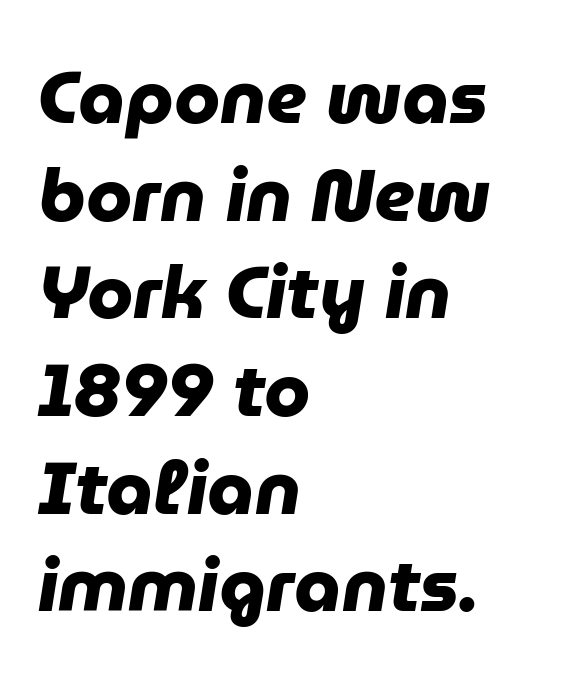
{"serif": "no", "bold": "yes", "weight": "heavy", "width": "normal", "stroke_contrast": "low", "x_height": "medium", "monospaced": "no", "underline": "no", "align": "left", "line_spacing": "normal", "line_spacing_ratio": 1.32, "letter_spacing": "normal", "letter_spacing_em": 0.0, "glyph_px": 74}
